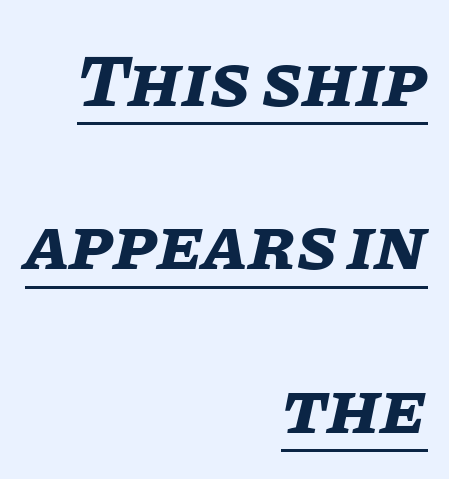
The image shows 75 px bold type, italic (leaning right); set right-aligned, loose line spacing (2.18x), normal letter spacing, underlined; low stroke contrast and a large x-height.
